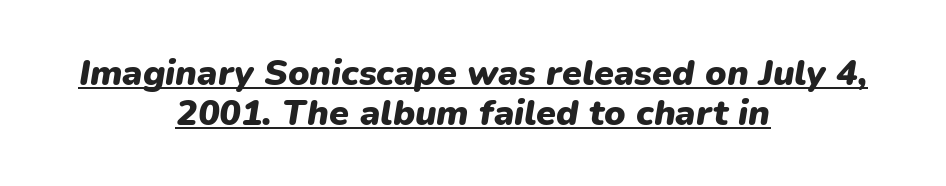
{"italic": "yes", "lean": "right", "slant_degrees": 9, "bold": "yes", "weight": "heavy", "width": "normal", "stroke_contrast": "low", "x_height": "medium", "monospaced": "no", "underline": "yes", "align": "center", "line_spacing": "tight", "line_spacing_ratio": 1.11, "letter_spacing": "normal", "letter_spacing_em": 0.0, "glyph_px": 36}
